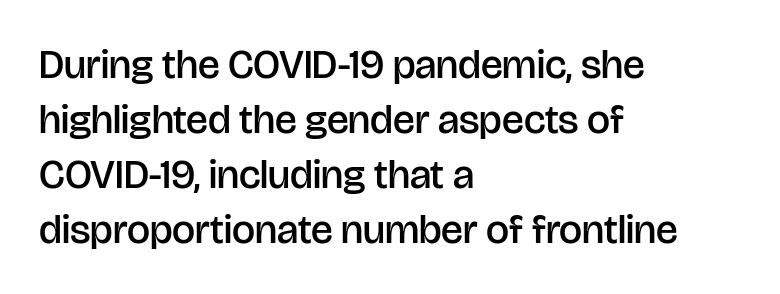
The image shows 41 px semibold sans-serif type, upright; set left-aligned, normal line spacing (1.34x), normal letter spacing, not underlined; low stroke contrast and a large x-height.
